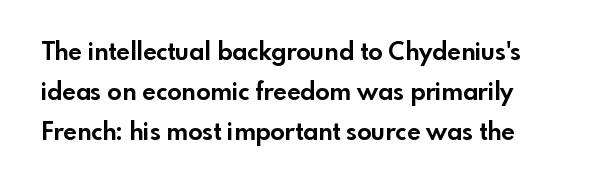
The letters stand upright; this is a roman face. Plain, unruled lines of type. The block of text has a typical density, with ordinary space between rows. What stands out about the letter spacing? Nothing — it is the standard amount.
